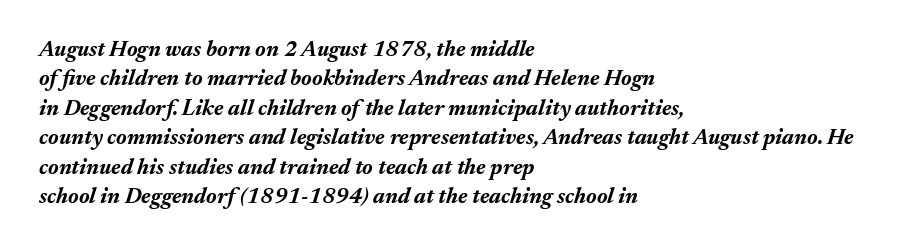
The image shows 22 px bold type, italic (leaning right); set left-aligned, normal line spacing (1.34x), normal letter spacing, not underlined.
